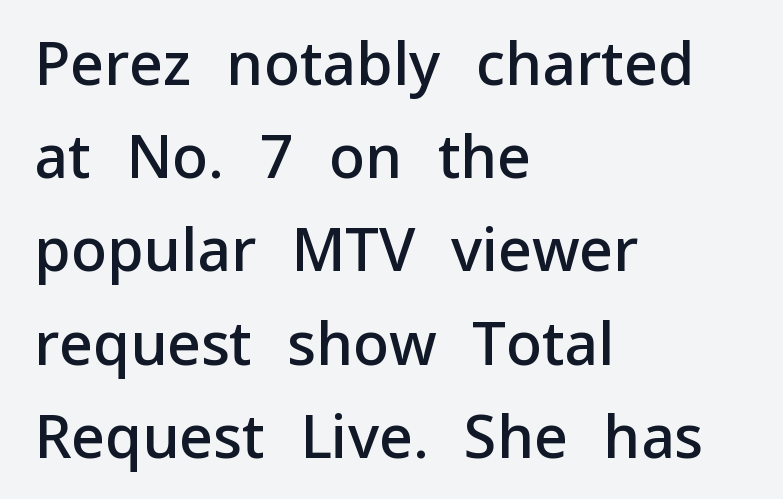
{"serif": "no", "italic": "no", "bold": "semi", "weight": "semibold", "width": "normal", "stroke_contrast": "low", "x_height": "medium", "monospaced": "no", "underline": "no", "align": "left", "line_spacing": "normal", "line_spacing_ratio": 1.58, "letter_spacing": "normal", "letter_spacing_em": 0.0, "glyph_px": 59}
